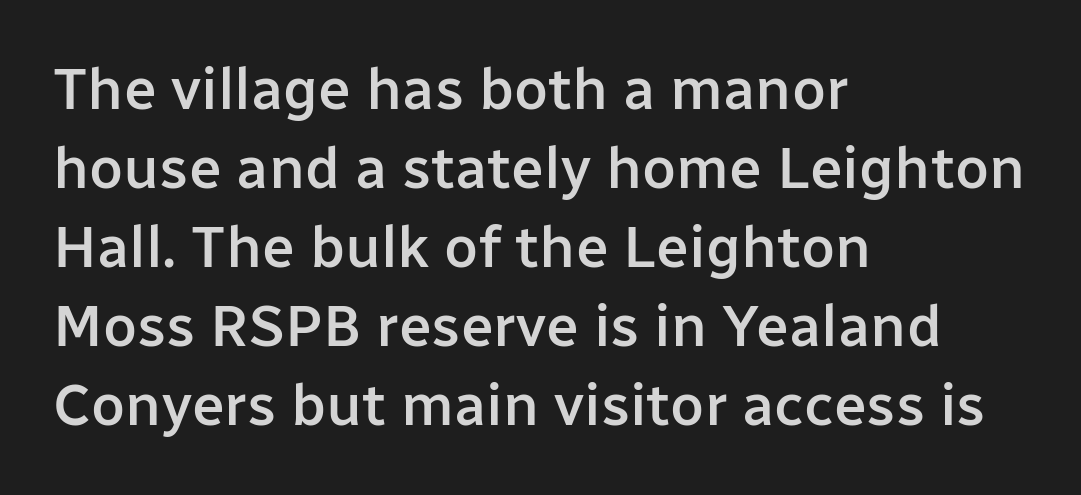
The image shows 59 px semibold sans-serif type, upright; set left-aligned, normal line spacing (1.34x), normal letter spacing, not underlined; low stroke contrast and a medium x-height.
